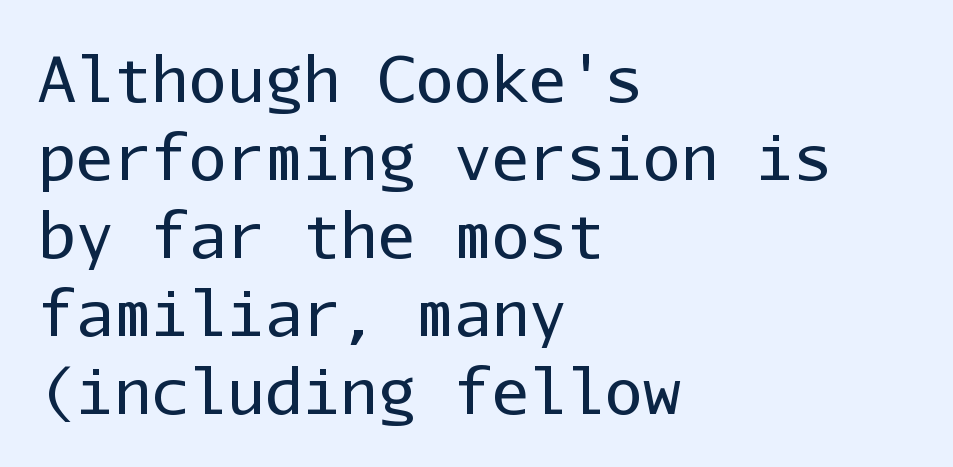
Q: Is the text bold? A: No.
Q: Is the text italic (slanted)? A: No, it is upright.
Q: Is the typeface a serif or a sans-serif typeface? A: Sans-serif.
Q: Is the text underlined? A: No.
Q: How is the paragraph aligned? A: Left-aligned.
Q: Is the spacing between letters normal or unusually wide? A: Normal.
Q: Width (condensed, normal, or wide)? A: Normal.
Q: Stroke contrast? A: Low.
Q: x-height? A: Medium.
Q: Monospaced? A: Yes.
